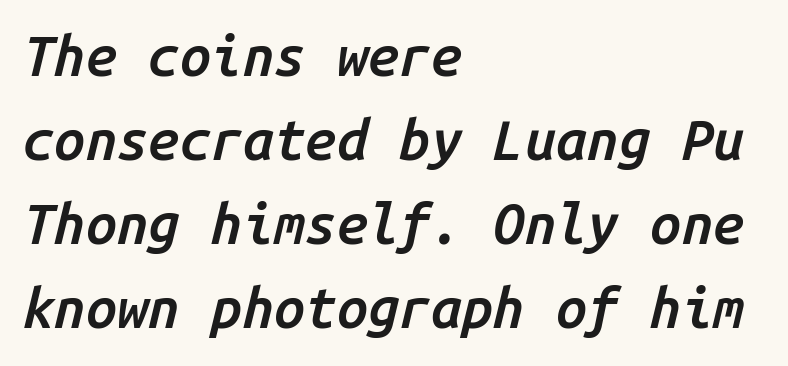
Notice how descenders clear the ascenders below comfortably — that's standard leading. The font is running at a semibold setting, under full bold. Typeset ragged right — the left edge is the straight one. The glyphs are unaccompanied by any horizontal stroke below them. The axis of the letterforms is tilted away from vertical.
